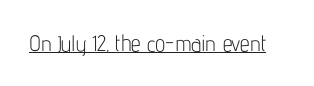
The image shows 22 px text type, upright; set normal letter spacing, underlined.
